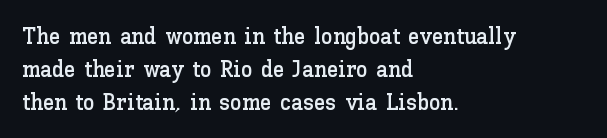
Plain, unruled lines of type. Letter spacing: default. Quick note: interline space is typical. Does the lettering tilt? It doesn't — this is upright. One-word summary of the alignment: left.
